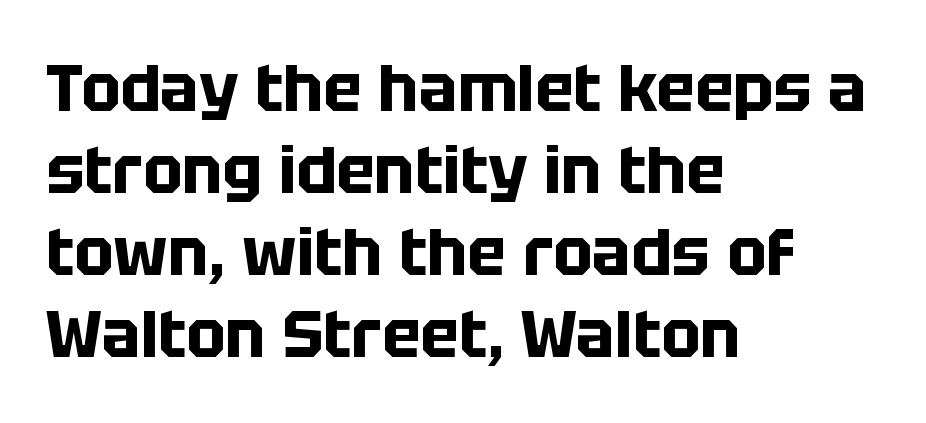
In terms of leading, this rendering sits right in the middle. Letterform terminals end flat and unadorned throughout the passage. The text block is weighted toward the left margin, trailing off unevenly rightward. Notice how thick the strokes are: this is what a full bold looks like. Notice how the stems are strictly vertical — no italics here.
